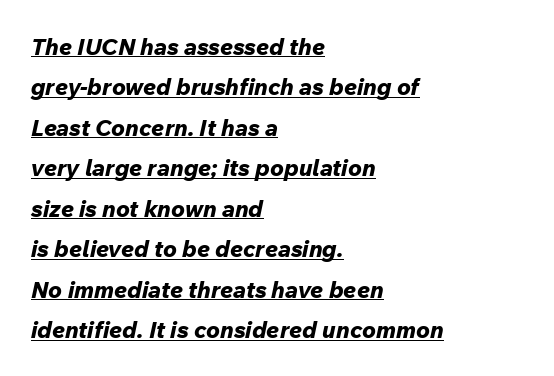
The image shows 23 px bold type, italic (leaning right); set left-aligned, line spacing 1.76x, normal letter spacing, underlined.
